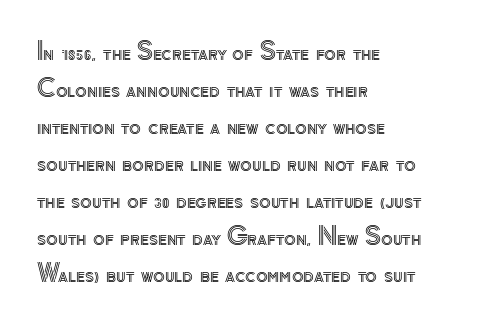
{"italic": "no", "underline": "no", "align": "left", "line_spacing": "normal", "line_spacing_ratio": 1.54, "letter_spacing": "normal", "letter_spacing_em": 0.0, "glyph_px": 24}
